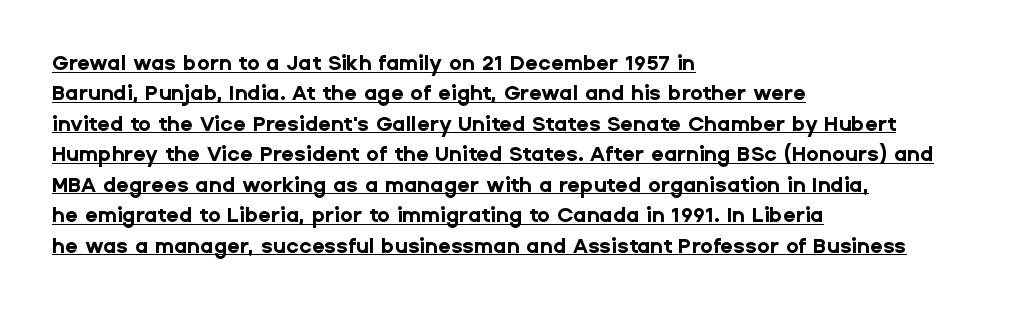
{"italic": "no", "bold": "yes", "underline": "yes", "align": "left", "line_spacing": "normal", "line_spacing_ratio": 1.45, "letter_spacing": "normal", "letter_spacing_em": 0.0, "glyph_px": 21}
